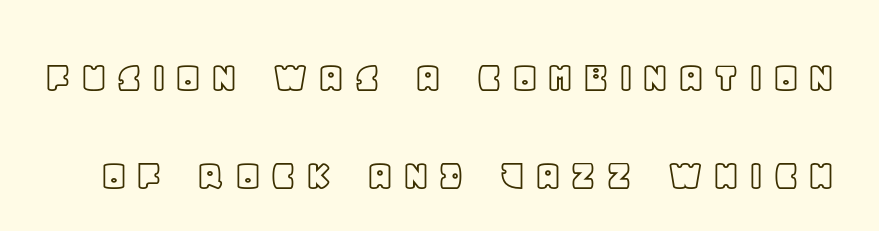
Summary of vertical rhythm: relaxed, with wide interline spacing. Character widths vary here, with narrow letters taking less room than wide ones. Unlike italic type, these characters show no tilt at all. The space directly below the letters is spotless.
